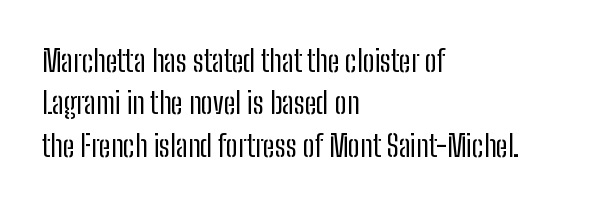
The image shows 30 px regular-weight, condensed sans-serif type, upright; set left-aligned, normal line spacing (1.41x), normal letter spacing, not underlined; low stroke contrast and a medium x-height.
